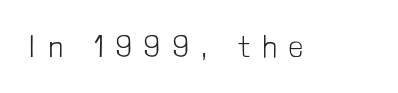
The image shows 30 px light, condensed sans-serif type, upright; set unusually wide letter spacing (+0.43 em), not underlined; low stroke contrast and a medium x-height.
